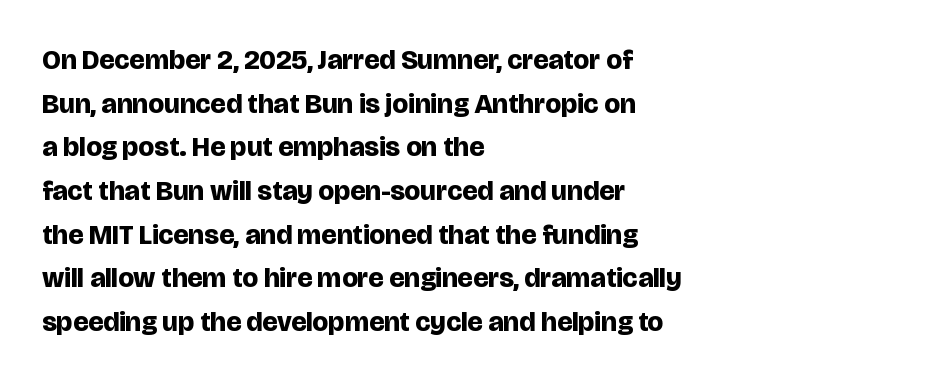
Type without underlining. Vertically, the passage feels balanced, rows spaced as you'd expect. Looks like regular typesetting: each glyph gets only the width it needs. The line texture is even and compact thanks to regular tracking. Each letter's strokes conclude bluntly, with no projecting serifs. Does the weight exceed regular? Yes, all the way to bold.
